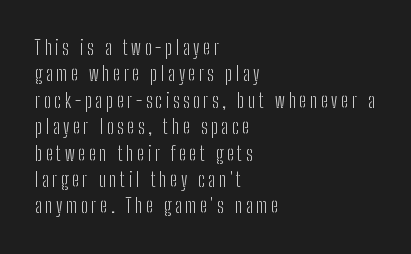
Q: Is the text bold? A: No.
Q: Is the text italic (slanted)? A: No, it is upright.
Q: Is the text underlined? A: No.
Q: How is the paragraph aligned? A: Left-aligned.
Q: Is the spacing between lines tight, normal or loose? A: Normal.
